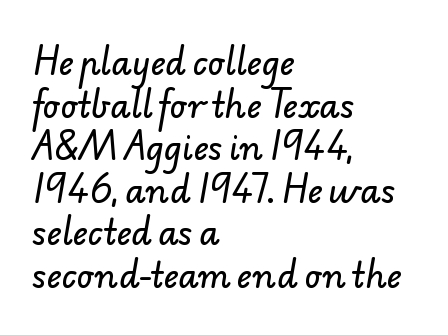
Q: Is the typeface a serif or a sans-serif typeface? A: Sans-serif.
Q: Is the text underlined? A: No.
Q: How is the paragraph aligned? A: Left-aligned.
Q: Is the spacing between letters normal or unusually wide? A: Normal.
Q: Is the spacing between lines tight, normal or loose? A: Normal.
Q: Width (condensed, normal, or wide)? A: Normal.
Q: Stroke contrast? A: Low.
Q: x-height? A: Small.
Q: Monospaced? A: No.
